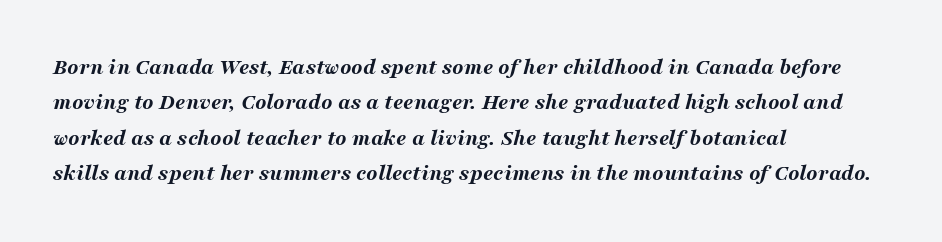
In CSS terms this would be text-align: left. Honestly, the row spacing looks completely unremarkable. Tracking here is standard; glyphs follow each other at the usual distance. The strokes are fattened all the way to bold. Italic: yes, the glyphs are oblique.
